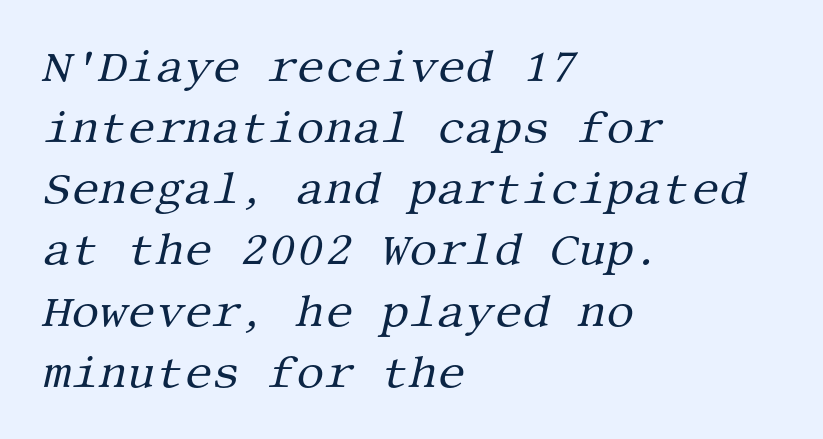
Q: Is the text bold? A: No.
Q: Is the text italic (slanted)? A: Yes, it leans right by about 13 degrees.
Q: Is the typeface a serif or a sans-serif typeface? A: Serif.
Q: Is the text underlined? A: No.
Q: How is the paragraph aligned? A: Left-aligned.
Q: Is the spacing between letters normal or unusually wide? A: Normal.
Q: Is the spacing between lines tight, normal or loose? A: Normal.
Q: Width (condensed, normal, or wide)? A: Normal.
Q: Stroke contrast? A: Medium.
Q: x-height? A: Large.
